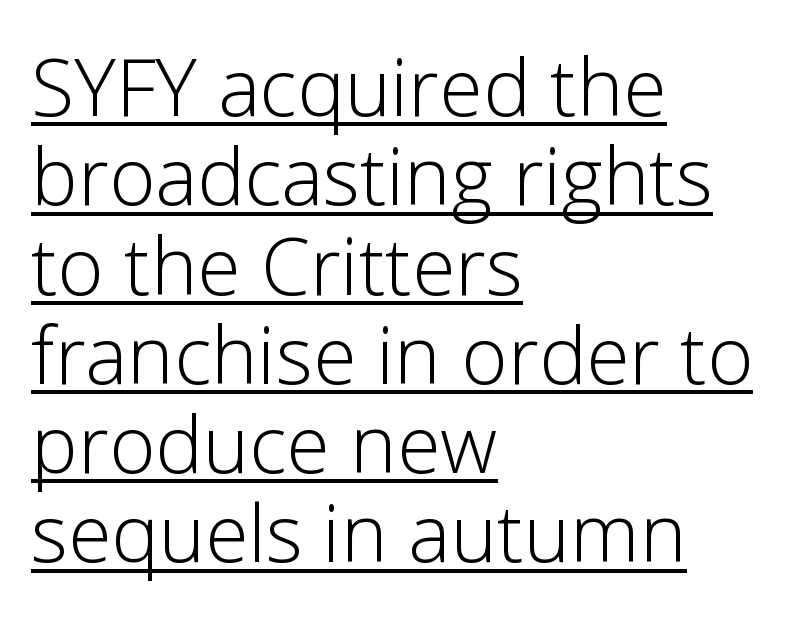
Q: Is the text bold? A: No.
Q: Is the text italic (slanted)? A: No, it is upright.
Q: Is the typeface a serif or a sans-serif typeface? A: Sans-serif.
Q: Is the text underlined? A: Yes.
Q: How is the paragraph aligned? A: Left-aligned.
Q: Is the spacing between letters normal or unusually wide? A: Normal.
Q: Is the spacing between lines tight, normal or loose? A: Tight.
Q: Width (condensed, normal, or wide)? A: Normal.
Q: Stroke contrast? A: Low.
Q: x-height? A: Medium.
Q: Monospaced? A: No.
